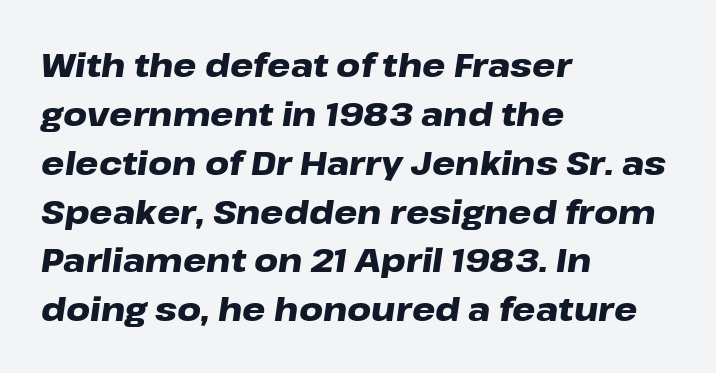
{"italic": "yes", "lean": "right", "slant_degrees": 8, "bold": "yes", "weight": "heavy", "width": "wide", "stroke_contrast": "low", "x_height": "medium", "monospaced": "no", "underline": "no", "align": "left", "line_spacing": "normal", "line_spacing_ratio": 1.48, "letter_spacing": "normal", "letter_spacing_em": 0.0, "glyph_px": 33}
